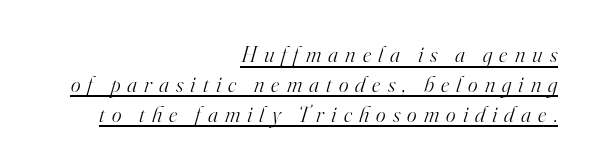
Q: Is the text bold? A: No.
Q: Is the text italic (slanted)? A: Yes, it leans right by about 16 degrees.
Q: Is the text underlined? A: Yes.
Q: How is the paragraph aligned? A: Right-aligned.
Q: Is the spacing between letters normal or unusually wide? A: Unusually wide.
Q: Is the spacing between lines tight, normal or loose? A: Normal.
